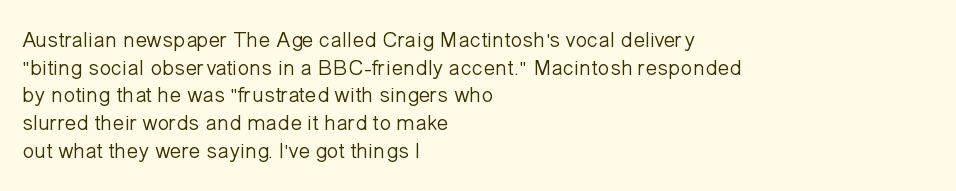
The typeface has the unassuming heft of standard copy or less. Vertical strokes here are truly vertical. A clean baseline with only descenders dipping below it. Default kerning and tracking; the words read as compact shapes.
